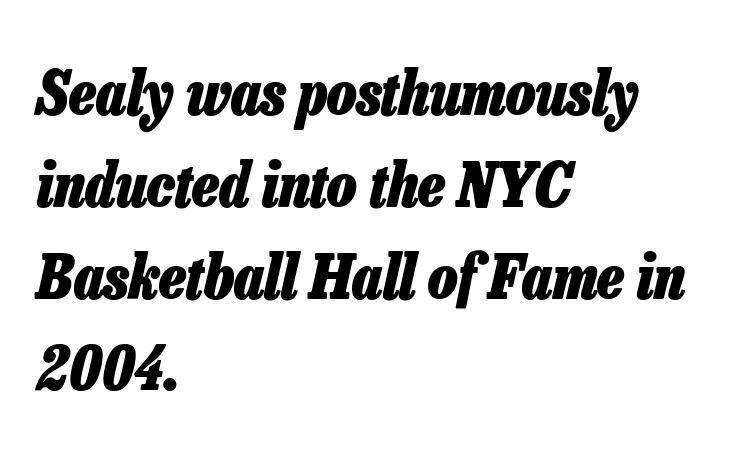
Q: Is the text bold? A: Yes.
Q: Is the text italic (slanted)? A: Yes, it leans right by about 13 degrees.
Q: Is the text underlined? A: No.
Q: How is the paragraph aligned? A: Left-aligned.
Q: Is the spacing between letters normal or unusually wide? A: Normal.
Q: Is the spacing between lines tight, normal or loose? A: Normal.
Q: Width (condensed, normal, or wide)? A: Condensed.
Q: Stroke contrast? A: Low.
Q: x-height? A: Medium.
Q: Monospaced? A: No.
